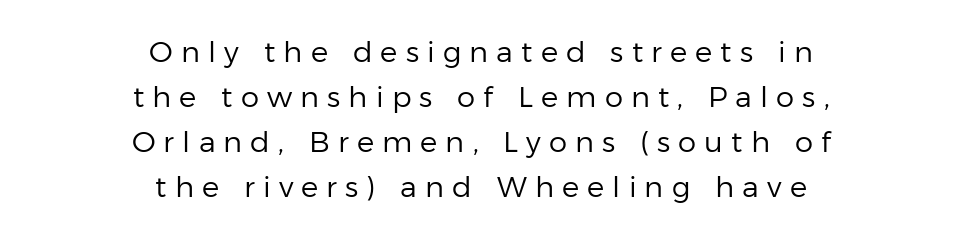
{"serif": "no", "italic": "no", "bold": "no", "weight": "regular", "width": "normal", "stroke_contrast": "low", "x_height": "medium", "monospaced": "no", "underline": "no", "align": "center", "line_spacing": "normal", "line_spacing_ratio": 1.55, "letter_spacing": "wide", "letter_spacing_em": 0.28, "glyph_px": 29}
